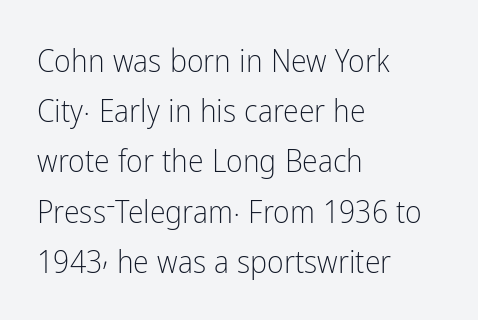
Q: Is the text bold? A: No.
Q: Is the text italic (slanted)? A: No, it is upright.
Q: Is the typeface a serif or a sans-serif typeface? A: Sans-serif.
Q: Is the text underlined? A: No.
Q: How is the paragraph aligned? A: Left-aligned.
Q: Is the spacing between letters normal or unusually wide? A: Normal.
Q: Is the spacing between lines tight, normal or loose? A: Normal.
Q: Width (condensed, normal, or wide)? A: Condensed.
Q: Stroke contrast? A: Low.
Q: x-height? A: Medium.
Q: Monospaced? A: No.
